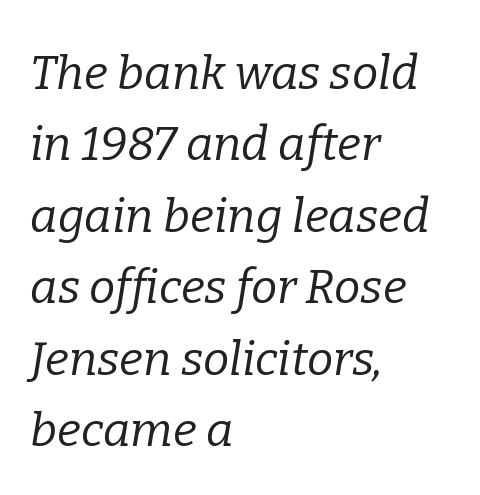
Q: Is the text bold? A: No.
Q: Is the text italic (slanted)? A: Yes, it leans right by about 9 degrees.
Q: Is the typeface a serif or a sans-serif typeface? A: Serif.
Q: Is the text underlined? A: No.
Q: How is the paragraph aligned? A: Left-aligned.
Q: Is the spacing between letters normal or unusually wide? A: Normal.
Q: Is the spacing between lines tight, normal or loose? A: Normal.
Q: Width (condensed, normal, or wide)? A: Normal.
Q: Stroke contrast? A: Low.
Q: x-height? A: Medium.
Q: Monospaced? A: No.
